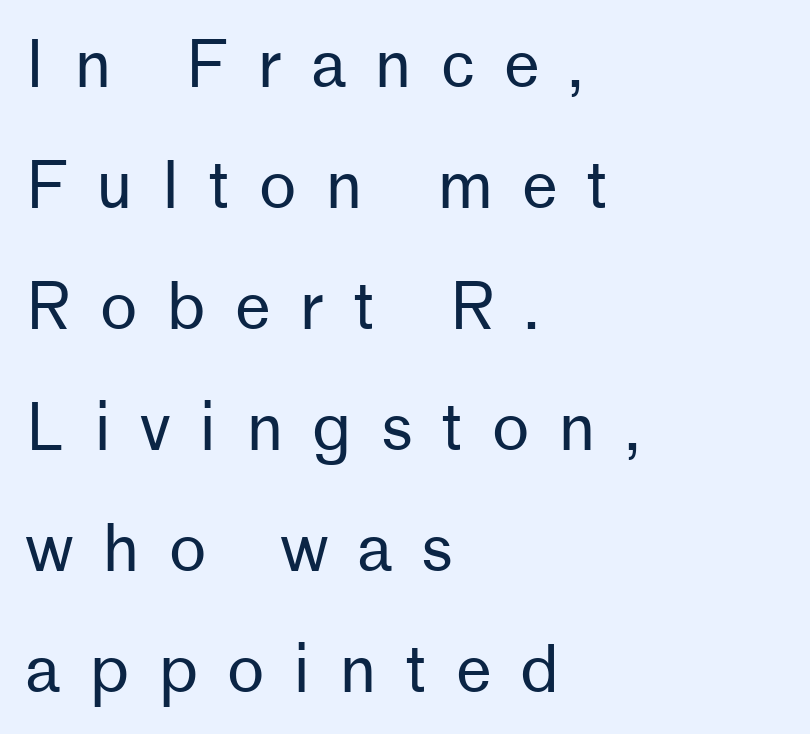
{"serif": "no", "italic": "no", "bold": "no", "weight": "regular", "width": "normal", "stroke_contrast": "low", "x_height": "medium", "monospaced": "no", "underline": "no", "align": "left", "line_spacing_ratio": 1.89, "letter_spacing": "wide", "letter_spacing_em": 0.45, "glyph_px": 64}
